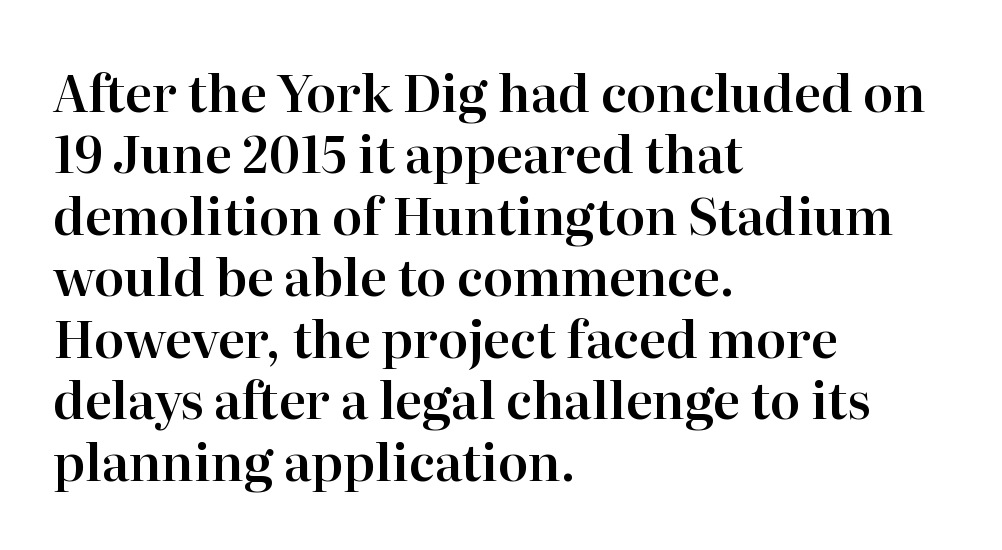
Q: Is the text italic (slanted)? A: No, it is upright.
Q: Is the typeface a serif or a sans-serif typeface? A: Serif.
Q: Is the text underlined? A: No.
Q: How is the paragraph aligned? A: Left-aligned.
Q: Is the spacing between letters normal or unusually wide? A: Normal.
Q: Width (condensed, normal, or wide)? A: Normal.
Q: Stroke contrast? A: High.
Q: x-height? A: Medium.
Q: Monospaced? A: No.
